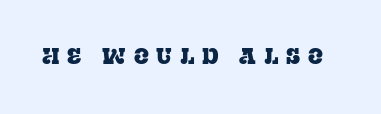
The letters stand straight up with perfectly vertical stems. These lines have a slow, spaced-out rhythm from letter to letter. Unmarked baselines from the first word to the last.
